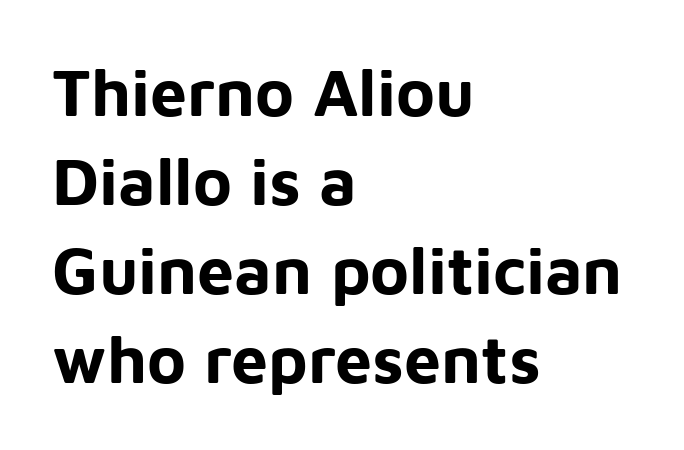
The image shows 66 px bold sans-serif type, upright; set left-aligned, normal line spacing (1.35x), normal letter spacing, not underlined; low stroke contrast and a medium x-height.
